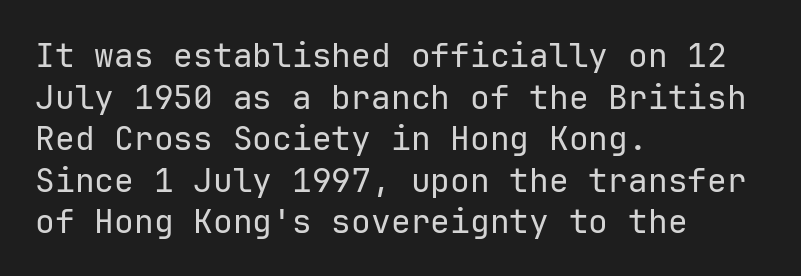
The weight tops out at a normal text grade. Teacher's note: observe the even left margin — that is flush-left alignment. Is the letter spacing exaggerated? No — it looks like the ordinary default. The text was rendered using a sans face with plain stroke endings.
